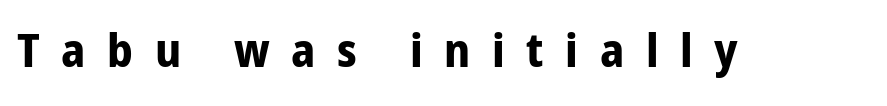
Q: Is the text bold? A: Yes.
Q: Is the text italic (slanted)? A: No, it is upright.
Q: Is the typeface a serif or a sans-serif typeface? A: Sans-serif.
Q: Is the text underlined? A: No.
Q: Is the spacing between letters normal or unusually wide? A: Unusually wide.
Q: Width (condensed, normal, or wide)? A: Condensed.
Q: Stroke contrast? A: Low.
Q: x-height? A: Medium.
Q: Monospaced? A: No.
